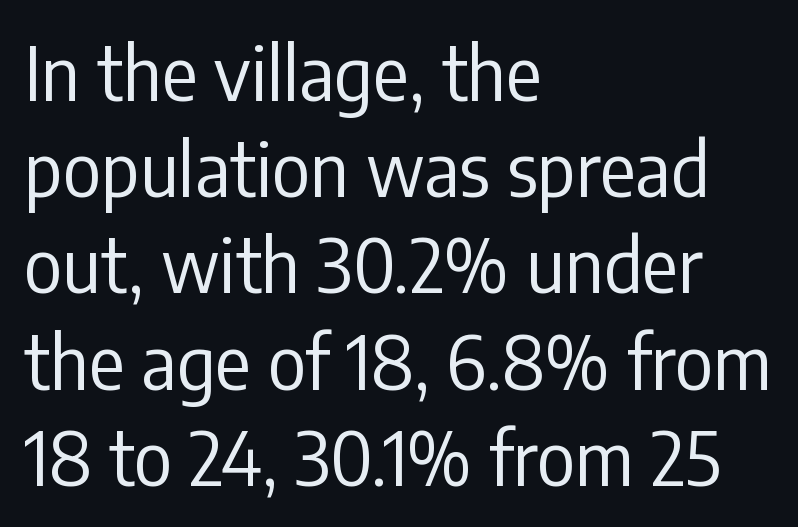
{"serif": "no", "italic": "no", "bold": "no", "weight": "regular", "width": "condensed", "stroke_contrast": "low", "x_height": "medium", "monospaced": "no", "underline": "no", "align": "left", "line_spacing": "normal", "line_spacing_ratio": 1.3, "letter_spacing": "normal", "letter_spacing_em": 0.0, "glyph_px": 74}
